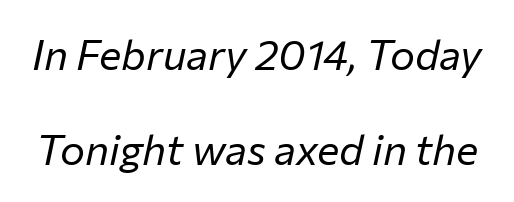
{"italic": "yes", "lean": "right", "slant_degrees": 12, "bold": "no", "weight": "regular", "width": "normal", "stroke_contrast": "low", "x_height": "medium", "monospaced": "no", "underline": "no", "line_spacing": "loose", "line_spacing_ratio": 2.27, "letter_spacing": "normal", "letter_spacing_em": 0.0, "glyph_px": 42}
